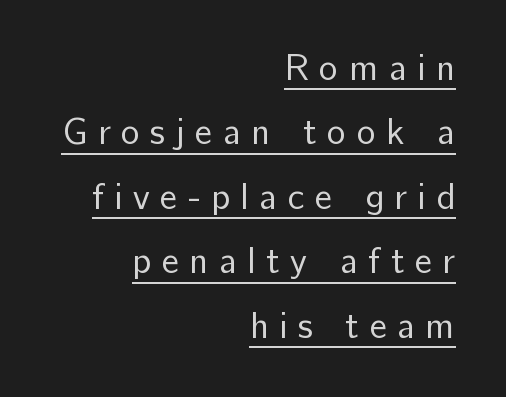
Q: Is the text bold? A: No.
Q: Is the text italic (slanted)? A: No, it is upright.
Q: Is the typeface a serif or a sans-serif typeface? A: Sans-serif.
Q: Is the text underlined? A: Yes.
Q: How is the paragraph aligned? A: Right-aligned.
Q: Is the spacing between letters normal or unusually wide? A: Unusually wide.
Q: Width (condensed, normal, or wide)? A: Normal.
Q: Stroke contrast? A: Low.
Q: x-height? A: Medium.
Q: Monospaced? A: No.
